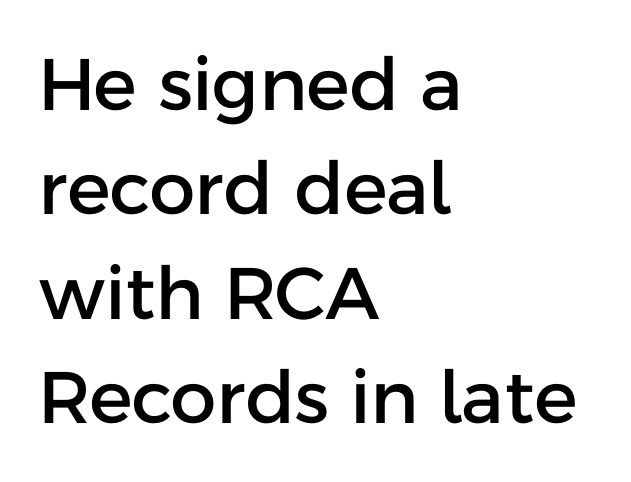
Q: Is the text italic (slanted)? A: No, it is upright.
Q: Is the typeface a serif or a sans-serif typeface? A: Sans-serif.
Q: Is the text underlined? A: No.
Q: How is the paragraph aligned? A: Left-aligned.
Q: Is the spacing between letters normal or unusually wide? A: Normal.
Q: Is the spacing between lines tight, normal or loose? A: Normal.
Q: Width (condensed, normal, or wide)? A: Normal.
Q: Stroke contrast? A: Low.
Q: x-height? A: Medium.
Q: Monospaced? A: No.
